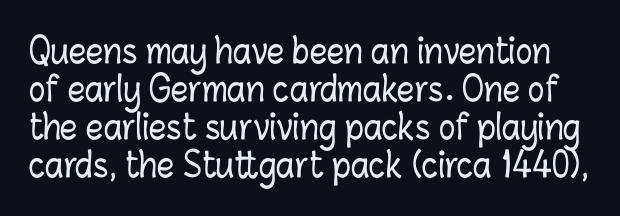
Q: Is the text italic (slanted)? A: No, it is upright.
Q: Is the text underlined? A: No.
Q: Is the spacing between letters normal or unusually wide? A: Normal.
Q: Is the spacing between lines tight, normal or loose? A: Tight.
Q: Width (condensed, normal, or wide)? A: Condensed.
Q: Stroke contrast? A: Low.
Q: x-height? A: Medium.
Q: Monospaced? A: No.
